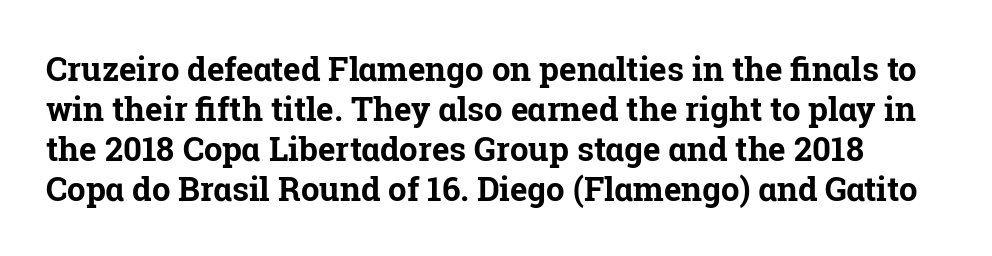
Q: Is the text bold? A: Yes.
Q: Is the text italic (slanted)? A: No, it is upright.
Q: Is the typeface a serif or a sans-serif typeface? A: Serif.
Q: Is the text underlined? A: No.
Q: Is the spacing between letters normal or unusually wide? A: Normal.
Q: Width (condensed, normal, or wide)? A: Normal.
Q: Stroke contrast? A: Low.
Q: x-height? A: Medium.
Q: Monospaced? A: No.
